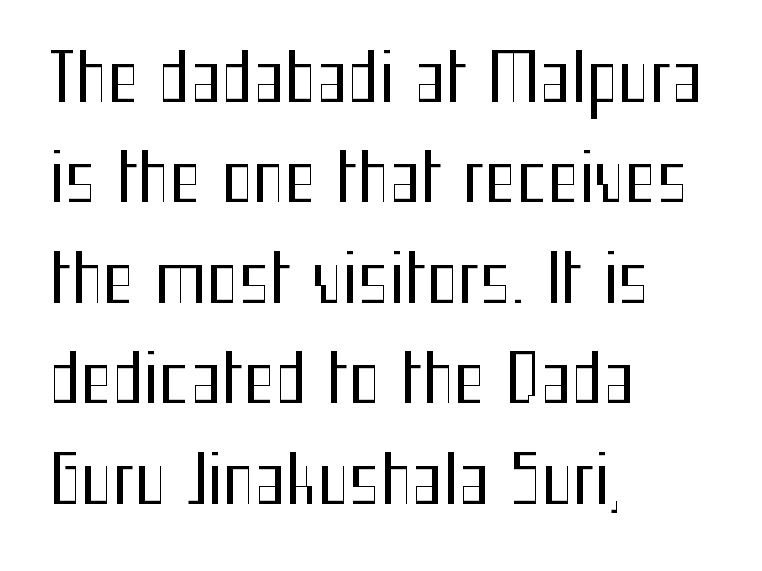
{"serif": "no", "italic": "no", "bold": "no", "weight": "regular", "width": "condensed", "stroke_contrast": "medium", "x_height": "medium", "monospaced": "no", "underline": "no", "align": "left", "line_spacing": "normal", "line_spacing_ratio": 1.5, "letter_spacing": "normal", "letter_spacing_em": 0.0, "glyph_px": 67}
